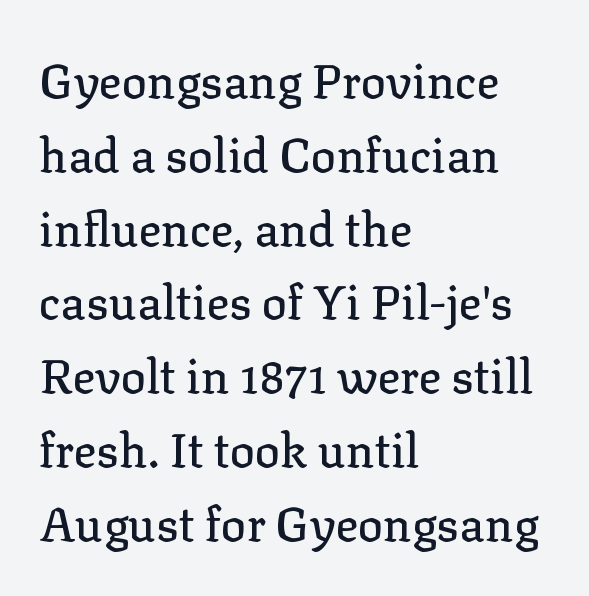
{"serif": "yes", "italic": "no", "width": "normal", "stroke_contrast": "low", "x_height": "medium", "monospaced": "no", "underline": "no", "align": "left", "line_spacing": "normal", "line_spacing_ratio": 1.57, "letter_spacing": "normal", "letter_spacing_em": 0.0, "glyph_px": 47}
